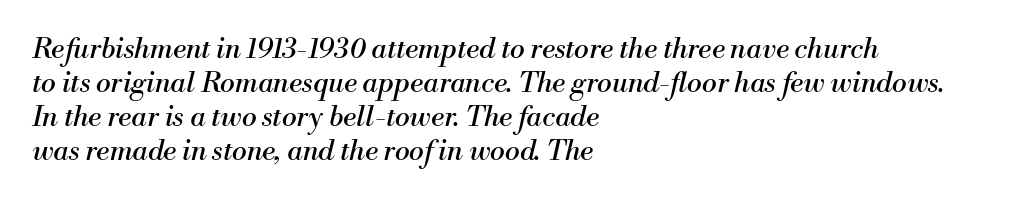
{"serif": "yes", "italic": "yes", "lean": "right", "slant_degrees": 13, "bold": "no", "weight": "regular", "width": "normal", "stroke_contrast": "medium", "x_height": "small", "monospaced": "no", "underline": "no", "align": "left", "line_spacing_ratio": 1.21, "letter_spacing": "normal", "letter_spacing_em": 0.0, "glyph_px": 28}
